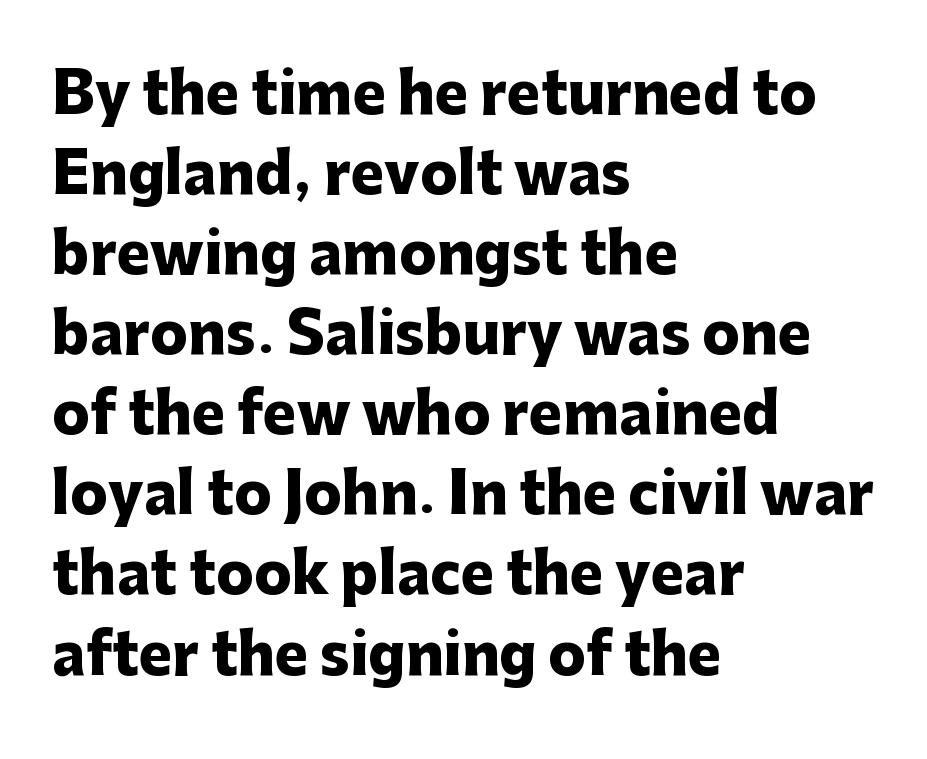
{"serif": "no", "italic": "no", "bold": "yes", "weight": "heavy", "width": "normal", "stroke_contrast": "low", "x_height": "medium", "monospaced": "no", "underline": "no", "align": "left", "line_spacing": "normal", "line_spacing_ratio": 1.43, "letter_spacing": "normal", "letter_spacing_em": 0.0, "glyph_px": 56}
